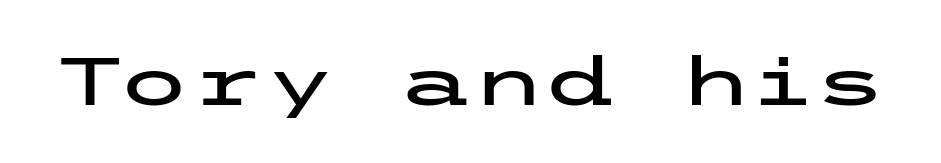
Tall strokes in this sample are plumb rather than angled. Words appear dense and cohesive because spacing is normal. The letters carry no serifs — their stems end cleanly without finishing strokes. Only glyphs here, with clear space below each row.
